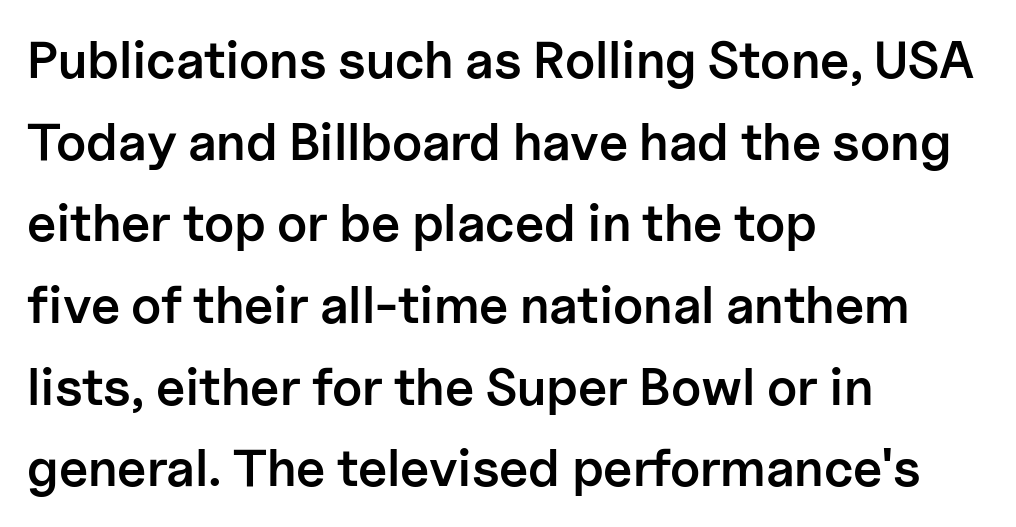
The leading is moderate, giving the passage an even texture. How are the letters spaced? Ordinarily, with no added tracking. A clean baseline with only descenders dipping below it. The passage is arranged the way most books set body copy — flush left. Varying glyph widths throughout — classic text-font behaviour.
